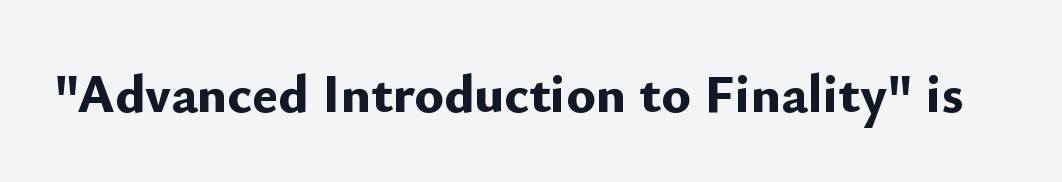
Q: Is the text bold? A: Yes.
Q: Is the text italic (slanted)? A: No, it is upright.
Q: Is the typeface a serif or a sans-serif typeface? A: Sans-serif.
Q: Is the text underlined? A: No.
Q: Is the spacing between letters normal or unusually wide? A: Normal.
Q: Width (condensed, normal, or wide)? A: Normal.
Q: Stroke contrast? A: Low.
Q: x-height? A: Small.
Q: Monospaced? A: No.
